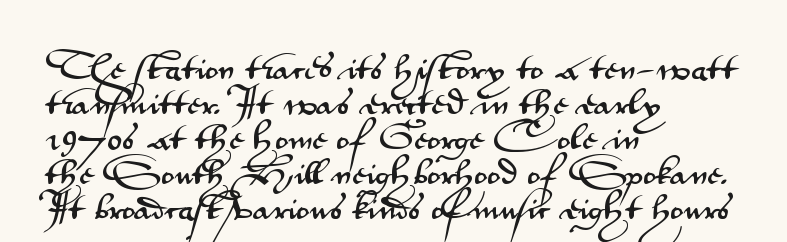
{"serif": "no", "width": "wide", "stroke_contrast": "medium", "x_height": "small", "monospaced": "no", "underline": "no", "align": "left", "line_spacing": "normal", "line_spacing_ratio": 1.25, "letter_spacing": "normal", "letter_spacing_em": 0.0, "glyph_px": 28}
